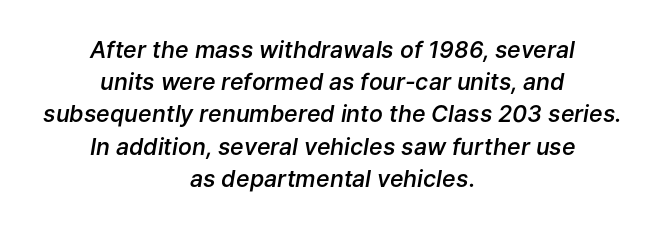
{"italic": "yes", "lean": "right", "slant_degrees": 9, "bold": "semi", "underline": "no", "align": "center", "line_spacing": "normal", "line_spacing_ratio": 1.4, "letter_spacing": "normal", "letter_spacing_em": 0.0, "glyph_px": 23}
